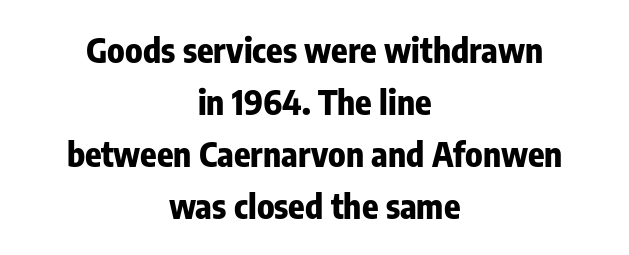
{"serif": "no", "italic": "no", "bold": "yes", "weight": "bold", "width": "condensed", "stroke_contrast": "low", "x_height": "medium", "monospaced": "no", "underline": "no", "align": "center", "line_spacing": "normal", "line_spacing_ratio": 1.53, "letter_spacing": "normal", "letter_spacing_em": 0.0, "glyph_px": 34}
